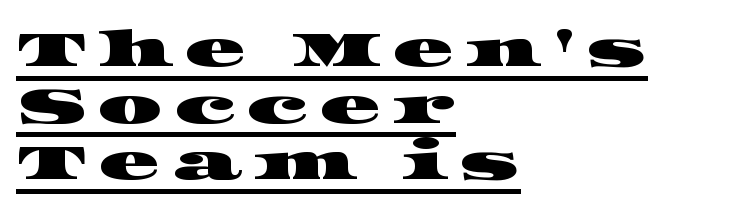
The image shows 51 px wide serif type; set left-aligned, tight line spacing (1.11x), unusually wide letter spacing (+0.21 em), underlined; high stroke contrast and a large x-height.
